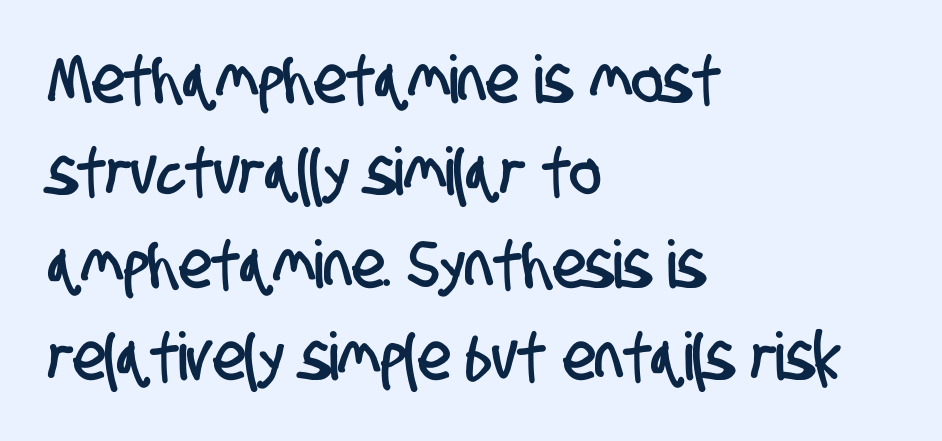
Q: Is the typeface a serif or a sans-serif typeface? A: Sans-serif.
Q: Is the text underlined? A: No.
Q: How is the paragraph aligned? A: Left-aligned.
Q: Is the spacing between letters normal or unusually wide? A: Normal.
Q: Is the spacing between lines tight, normal or loose? A: Normal.
Q: Width (condensed, normal, or wide)? A: Condensed.
Q: Stroke contrast? A: Low.
Q: x-height? A: Large.
Q: Monospaced? A: No.
